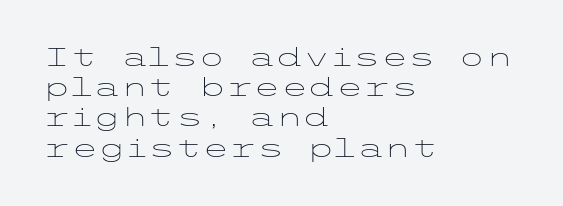
The image shows 25 px text type, upright; set left-aligned, line spacing 1.21x, normal letter spacing, not underlined.
